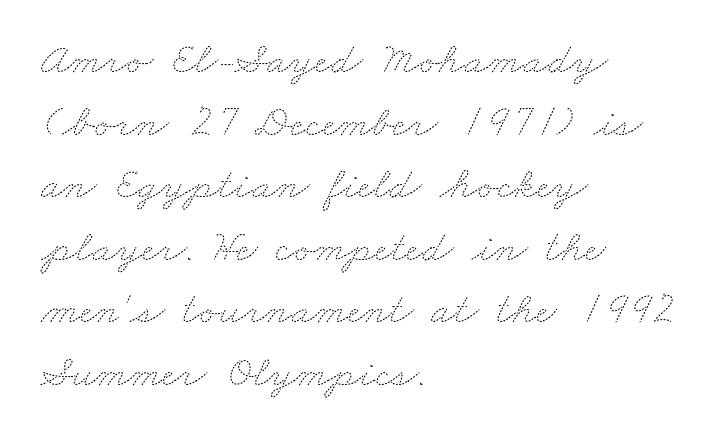
{"bold": "no", "weight": "thin", "width": "wide", "stroke_contrast": "medium", "x_height": "small", "monospaced": "no", "underline": "no", "align": "left", "line_spacing": "normal", "line_spacing_ratio": 1.39, "letter_spacing": "normal", "letter_spacing_em": 0.0, "glyph_px": 45}
